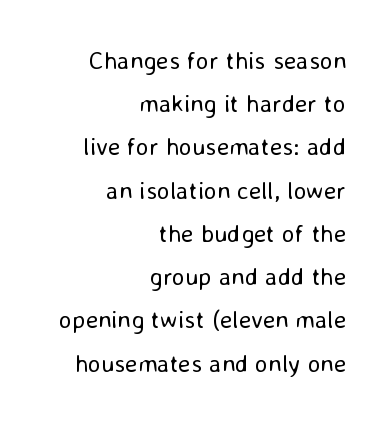
Q: Is the text bold? A: No.
Q: Is the text italic (slanted)? A: No, it is upright.
Q: Is the text underlined? A: No.
Q: How is the paragraph aligned? A: Right-aligned.
Q: Is the spacing between letters normal or unusually wide? A: Normal.
